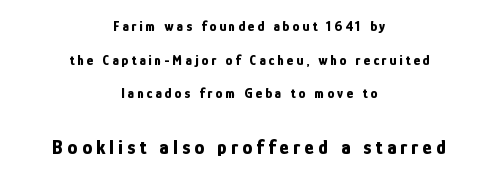
{"italic": "no", "bold": "yes", "underline": "no", "align": "center", "line_spacing": "loose", "line_spacing_ratio": 2.41, "letter_spacing": "wide", "letter_spacing_em": 0.21, "larger_block": "second", "size_ratio": 1.43, "glyph_px": 20}
